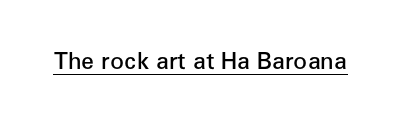
Q: Is the text bold? A: Semi-bold.
Q: Is the text italic (slanted)? A: No, it is upright.
Q: Is the text underlined? A: Yes.
Q: Is the spacing between letters normal or unusually wide? A: Normal.
